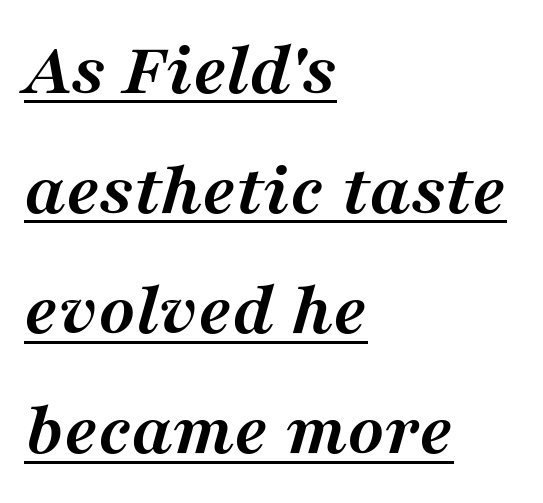
{"serif": "yes", "italic": "yes", "lean": "right", "slant_degrees": 16, "bold": "yes", "weight": "semibold", "width": "normal", "stroke_contrast": "medium", "x_height": "medium", "monospaced": "no", "underline": "yes", "align": "left", "line_spacing": "normal", "line_spacing_ratio": 1.56, "letter_spacing": "normal", "letter_spacing_em": 0.0, "glyph_px": 77}
